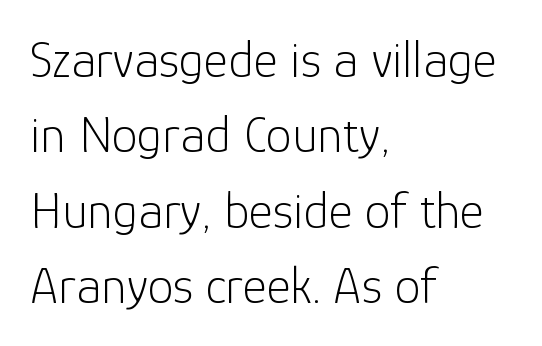
Has an underline been added? It has not. Is there much room between lines? A standard amount, neither cramped nor airy. Here the glyphs are tracked normally, forming tight word shapes. A student would call this left alignment; a typographer would say flush left, rag right. Notice how the stems are strictly vertical — no italics here.
